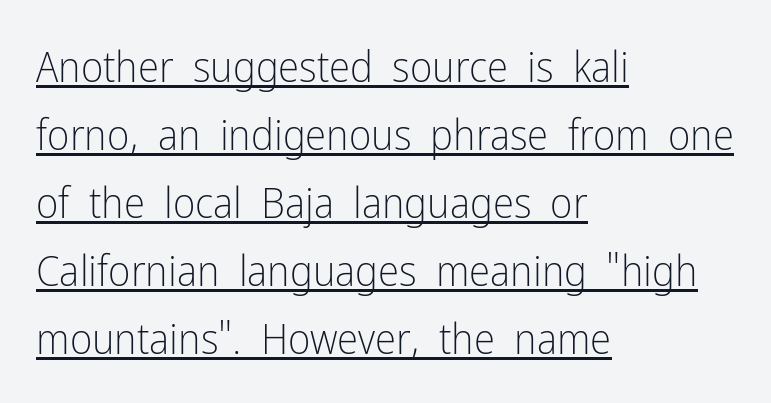
The image shows 43 px light, condensed sans-serif type, upright; set left-aligned, normal line spacing (1.58x), normal letter spacing, underlined; low stroke contrast and a medium x-height.
